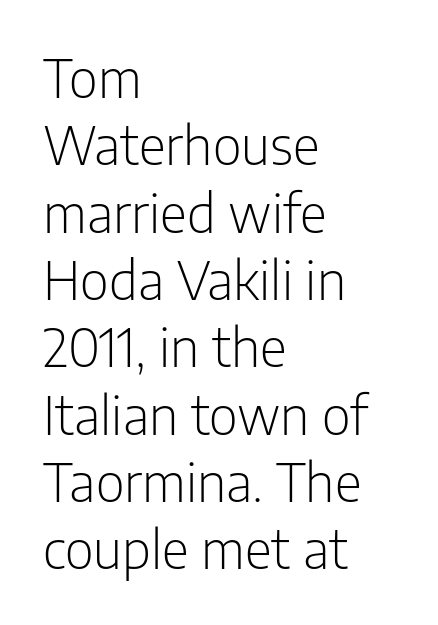
The passage shown is not underscored anywhere. A light-to-regular cut is what we see here. The ragged edge is on the right, which tells us the setting is flush left. This sample uses plain, unmodified letter spacing. The typeface chosen for these lines omits serifs.
